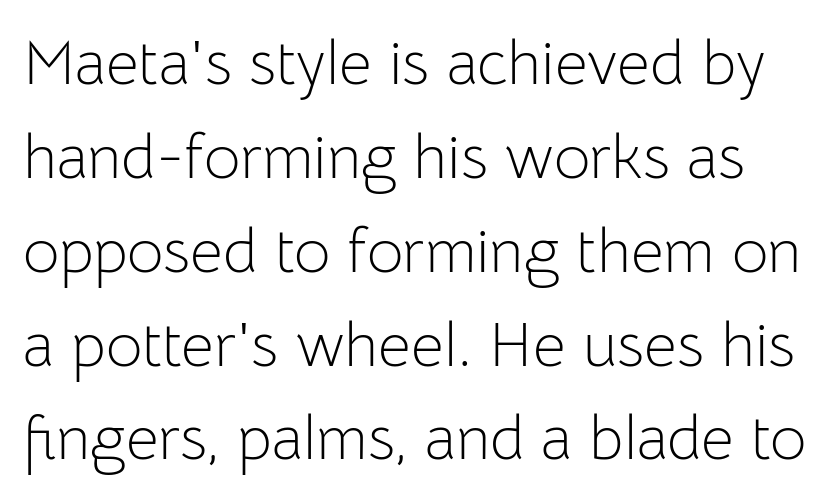
Serif or sans? Sans — the stroke terminals are bare. Students, note that the glyphs here touch the page at normal intervals. Each new line begins a customary step beneath the previous one. The face looks like a standard text weight, possibly lighter.
